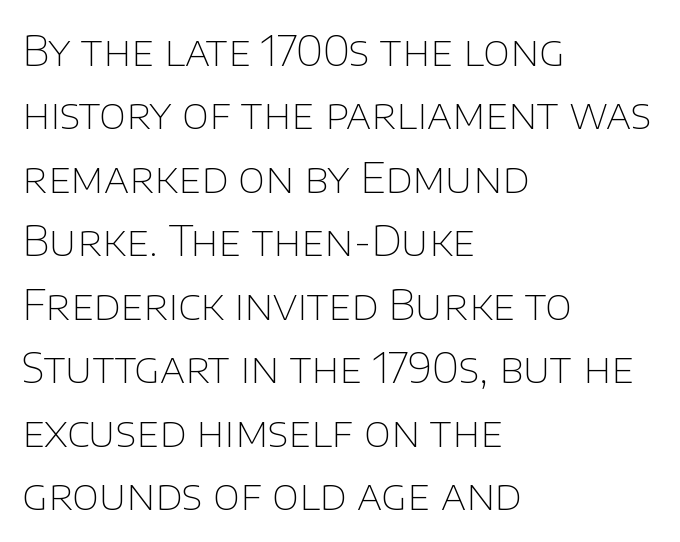
The image shows 42 px thin sans-serif type, upright; set left-aligned, normal line spacing (1.51x), normal letter spacing, not underlined; low stroke contrast and a large x-height.
